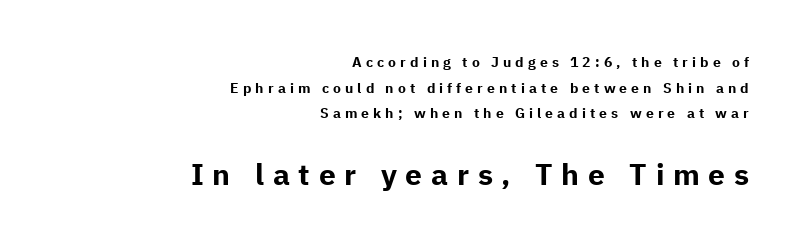
Q: Is the text bold? A: Yes.
Q: Is the text italic (slanted)? A: No, it is upright.
Q: Is the typeface a serif or a sans-serif typeface? A: Sans-serif.
Q: Is the text underlined? A: No.
Q: How is the paragraph aligned? A: Right-aligned.
Q: Is the spacing between letters normal or unusually wide? A: Unusually wide.
Q: Which block of text is set in a larger size, the first (top) or the second (bottom)? A: The second (bottom) one.
Q: Width (condensed, normal, or wide)? A: Normal.
Q: Stroke contrast? A: Low.
Q: x-height? A: Medium.
Q: Monospaced? A: No.
